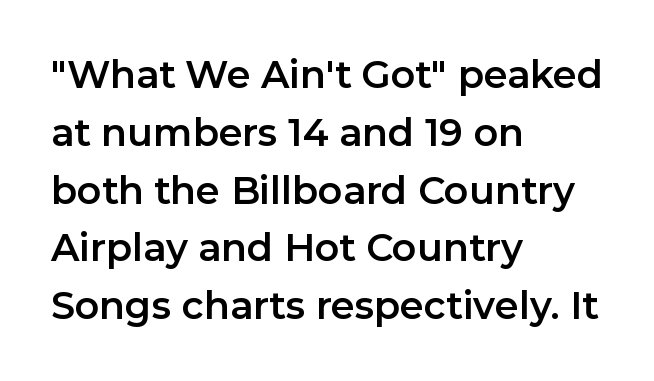
The image shows 38 px sans-serif type, upright; set left-aligned, normal line spacing (1.52x), normal letter spacing, not underlined; low stroke contrast and a medium x-height.
